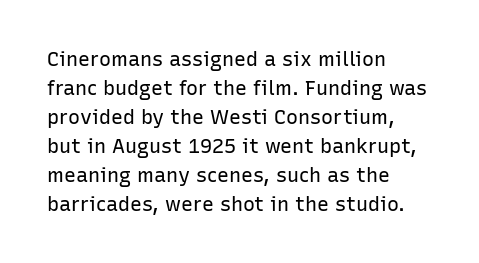
The image shows 20 px text type, upright; set left-aligned, normal line spacing (1.45x), normal letter spacing, not underlined.
